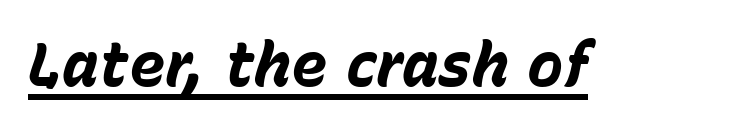
Compared with undecorated copy, this sample adds a rule below the words. On the weight axis this lands at bold, roughly 700. Is the letter spacing exaggerated? No — it looks like the ordinary default. Slanted lettering throughout. You could not count columns in this text — the font is proportionally spaced.
